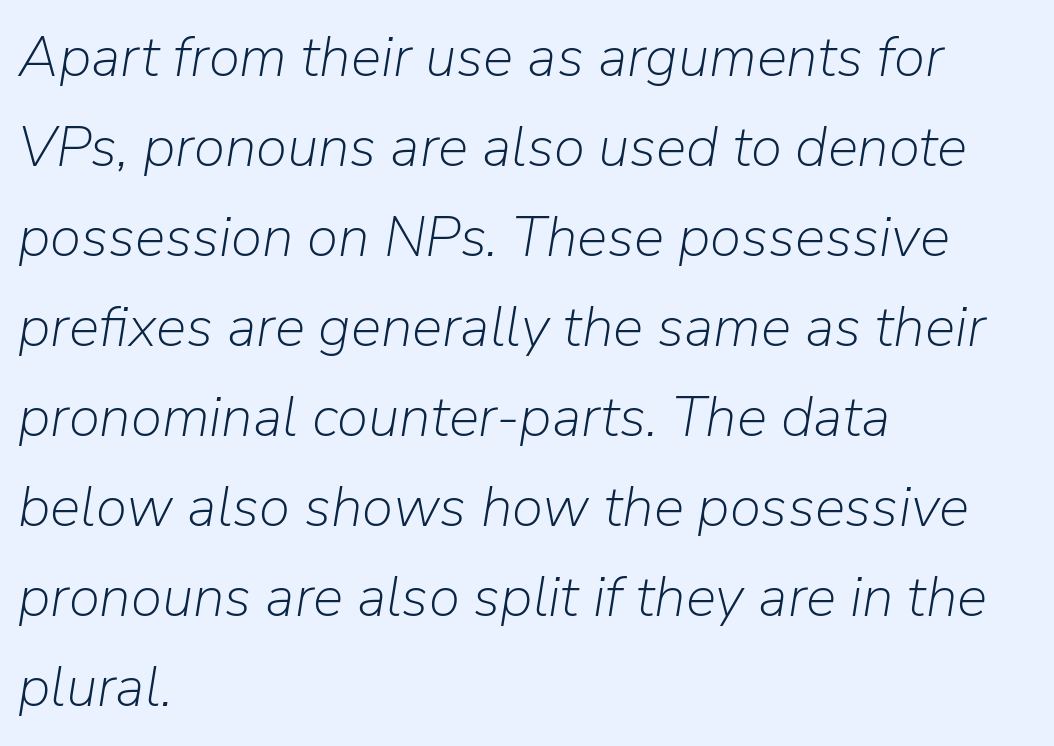
The image shows 57 px light type, italic (leaning right); set left-aligned, normal line spacing (1.58x), normal letter spacing, not underlined; low stroke contrast and a medium x-height.
